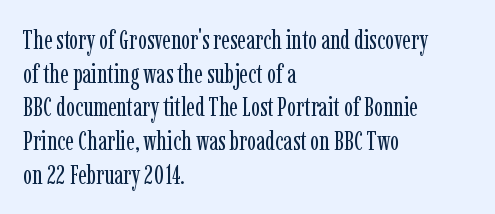
The image shows 27 px text type, upright; set left-aligned, normal line spacing (1.25x), normal letter spacing, not underlined.
